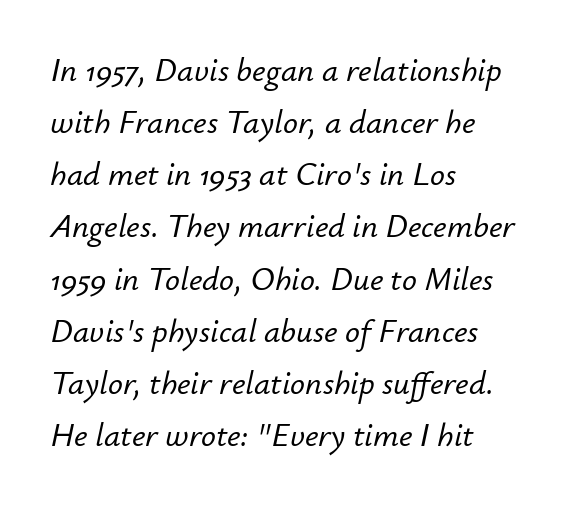
Typeset ragged right — the left edge is the straight one. Standard letterfit; no display-style spreading of the glyphs. These lines sit exactly where default settings would place them. The area under the type is left untouched.
